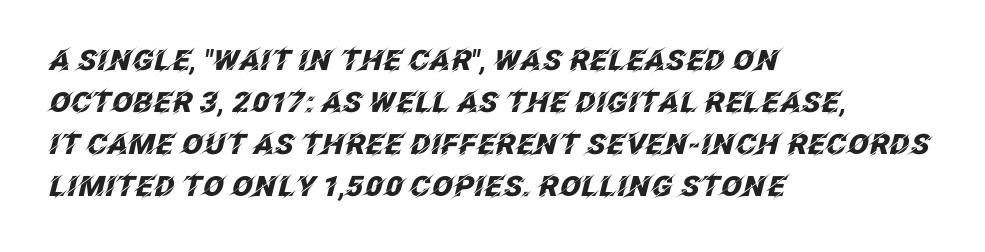
The image shows 28 px heavy type, italic (leaning right); set left-aligned, normal line spacing (1.5x), normal letter spacing, not underlined; low stroke contrast and a large x-height.
